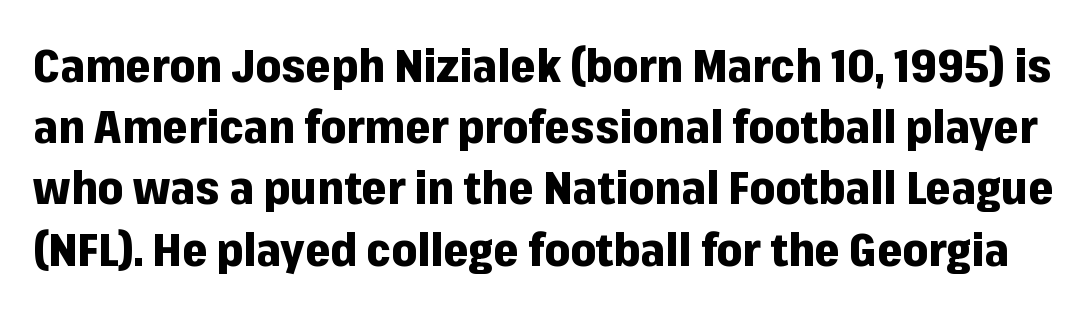
Q: Is the text bold? A: Yes.
Q: Is the text italic (slanted)? A: No, it is upright.
Q: Is the typeface a serif or a sans-serif typeface? A: Sans-serif.
Q: Is the text underlined? A: No.
Q: Is the spacing between letters normal or unusually wide? A: Normal.
Q: Is the spacing between lines tight, normal or loose? A: Normal.
Q: Width (condensed, normal, or wide)? A: Normal.
Q: Stroke contrast? A: Low.
Q: x-height? A: Medium.
Q: Monospaced? A: No.
